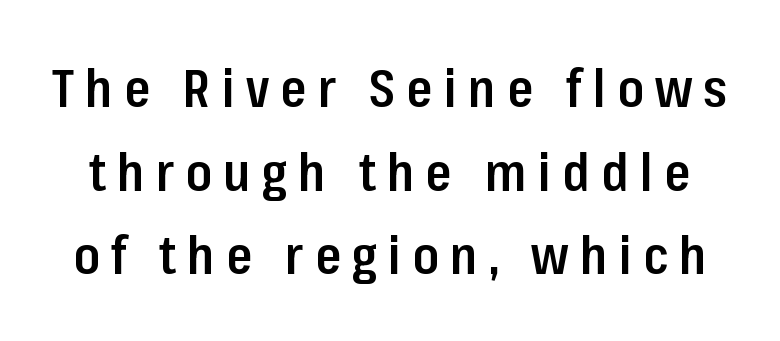
{"serif": "no", "italic": "no", "bold": "semi", "weight": "semibold", "width": "condensed", "stroke_contrast": "low", "x_height": "medium", "monospaced": "no", "underline": "no", "line_spacing": "normal", "line_spacing_ratio": 1.58, "letter_spacing": "wide", "letter_spacing_em": 0.21, "glyph_px": 53}
